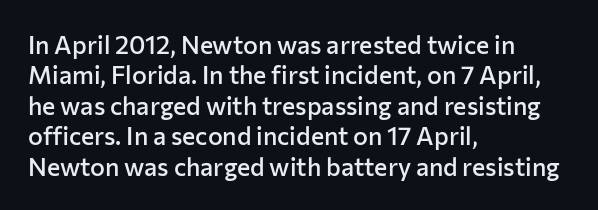
Q: Is the text bold? A: Semi-bold.
Q: Is the text italic (slanted)? A: No, it is upright.
Q: Is the text underlined? A: No.
Q: How is the paragraph aligned? A: Left-aligned.
Q: Is the spacing between letters normal or unusually wide? A: Normal.
